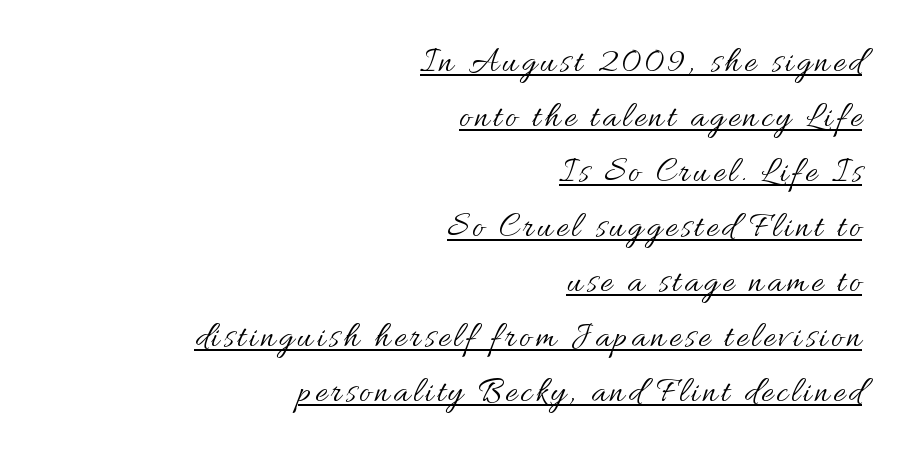
The image shows 35 px regular-weight type; set right-aligned, normal line spacing (1.57x), underlined; medium stroke contrast and a small x-height.
